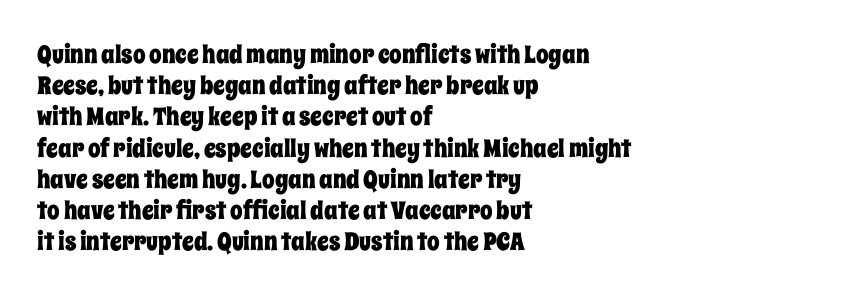
The image shows 25 px text type, upright; set left-aligned, normal line spacing (1.25x), normal letter spacing, not underlined.
